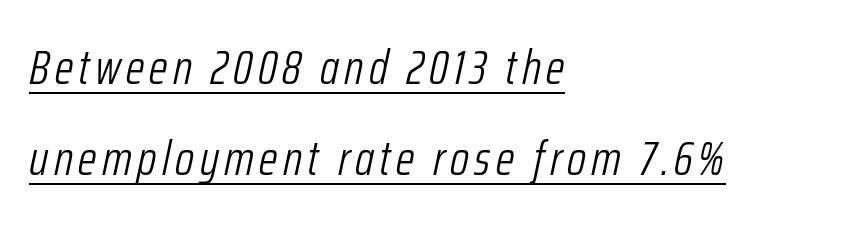
The passage is arranged the way most books set body copy — flush left. Rendered with sloped, italic letterforms. These glyphs show unthickened strokes, regular width or finer. The lettering is marked with a stroke running underneath it. These lines are rendered in a variable-pitch font.
